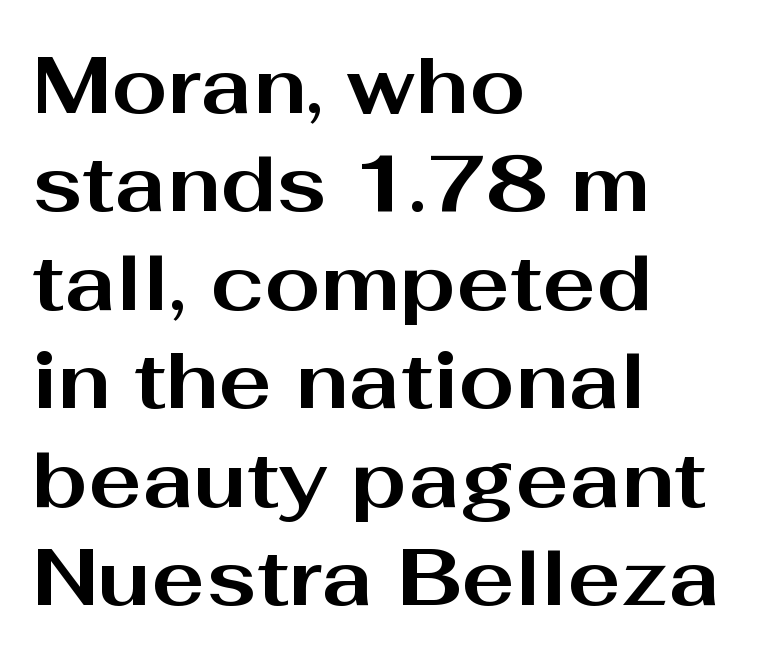
Q: Is the text bold? A: Yes.
Q: Is the text italic (slanted)? A: No, it is upright.
Q: Is the typeface a serif or a sans-serif typeface? A: Sans-serif.
Q: Is the text underlined? A: No.
Q: How is the paragraph aligned? A: Left-aligned.
Q: Is the spacing between letters normal or unusually wide? A: Normal.
Q: Width (condensed, normal, or wide)? A: Wide.
Q: Stroke contrast? A: Medium.
Q: x-height? A: Medium.
Q: Monospaced? A: No.
